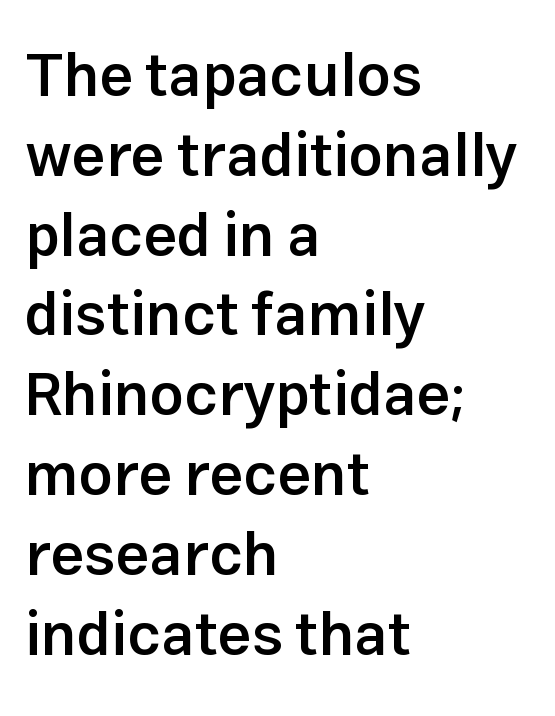
The image shows 60 px semibold sans-serif type, upright; set left-aligned, normal line spacing (1.33x), normal letter spacing, not underlined; low stroke contrast and a medium x-height.
